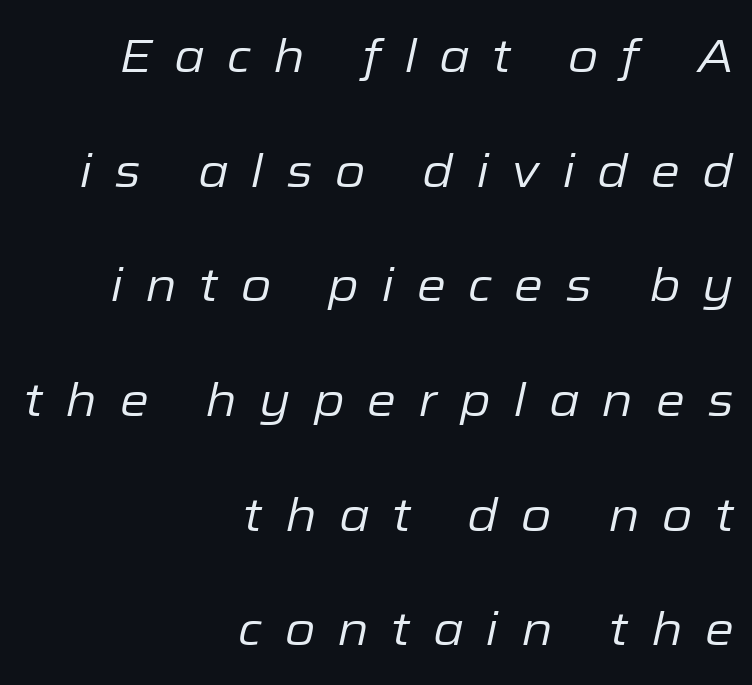
Q: Is the text bold? A: No.
Q: Is the text italic (slanted)? A: Yes, it leans right by about 12 degrees.
Q: Is the text underlined? A: No.
Q: How is the paragraph aligned? A: Right-aligned.
Q: Is the spacing between letters normal or unusually wide? A: Unusually wide.
Q: Is the spacing between lines tight, normal or loose? A: Loose.
Q: Width (condensed, normal, or wide)? A: Normal.
Q: Stroke contrast? A: Low.
Q: x-height? A: Medium.
Q: Monospaced? A: No.
